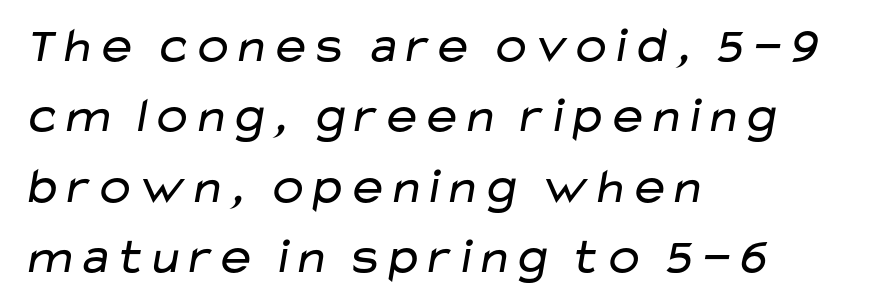
Q: Is the text bold? A: No.
Q: Is the typeface a serif or a sans-serif typeface? A: Sans-serif.
Q: Is the text underlined? A: No.
Q: How is the paragraph aligned? A: Left-aligned.
Q: Is the spacing between letters normal or unusually wide? A: Normal.
Q: Is the spacing between lines tight, normal or loose? A: Normal.
Q: Width (condensed, normal, or wide)? A: Wide.
Q: Stroke contrast? A: Low.
Q: x-height? A: Medium.
Q: Monospaced? A: No.
